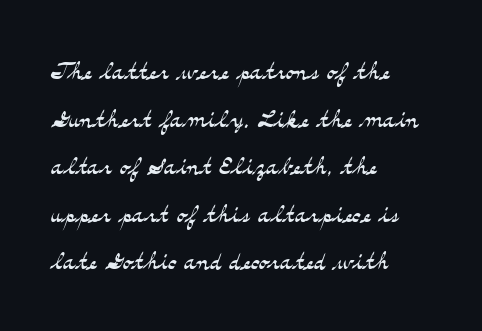
If you drew a ruler down the left edge, every line would touch it. Serifs: yes, visible at the terminals of the letterforms. The rendering uses a moderate line-height, typical for paragraphs. Tracking here is standard; glyphs follow each other at the usual distance.
